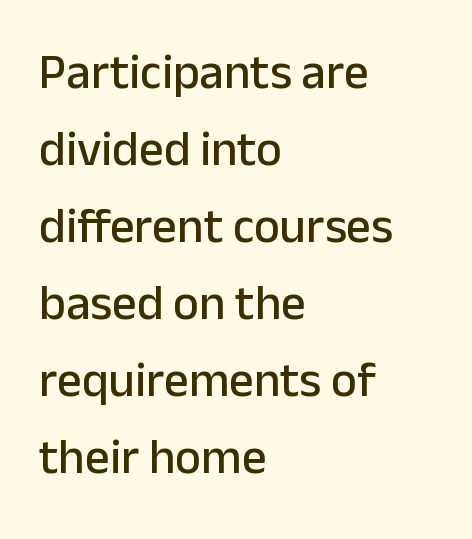
The image shows 49 px sans-serif type, upright; set left-aligned, normal line spacing (1.57x), normal letter spacing, not underlined; low stroke contrast and a medium x-height.
